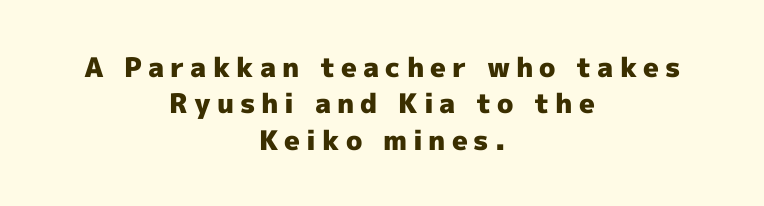
Decoration check: the copy has no underline. A typesetter would mark this as roman, not italic. Honestly, the row spacing looks completely unremarkable. These lines have a slow, spaced-out rhythm from letter to letter.
